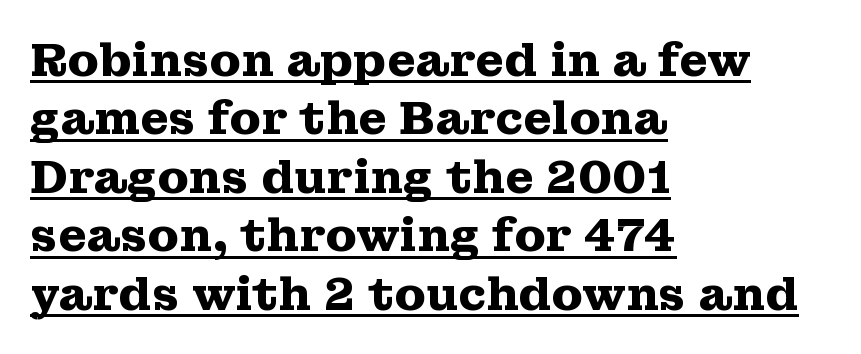
The image shows 46 px heavy, wide serif type, upright; set left-aligned, normal line spacing (1.27x), normal letter spacing, underlined; medium stroke contrast and a medium x-height.
